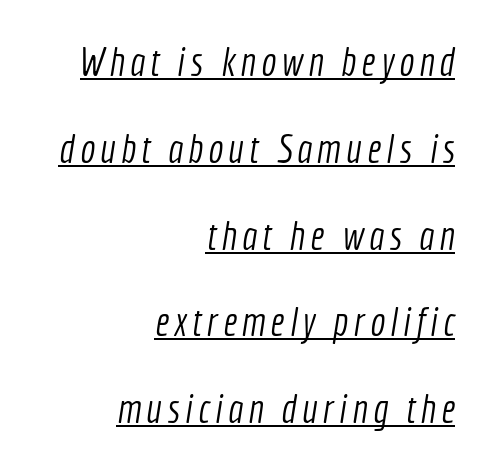
The image shows 40 px light, condensed sans-serif type; set right-aligned, loose line spacing (2.17x), underlined; a medium x-height.
